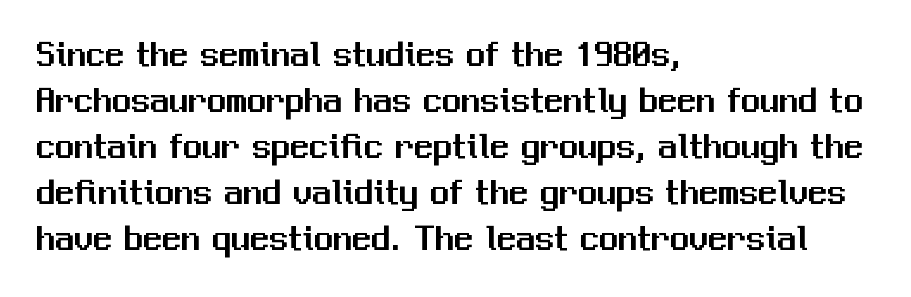
Q: Is the text italic (slanted)? A: No, it is upright.
Q: Is the typeface a serif or a sans-serif typeface? A: Sans-serif.
Q: Is the text underlined? A: No.
Q: How is the paragraph aligned? A: Left-aligned.
Q: Is the spacing between letters normal or unusually wide? A: Normal.
Q: Width (condensed, normal, or wide)? A: Normal.
Q: Stroke contrast? A: Medium.
Q: x-height? A: Medium.
Q: Monospaced? A: No.
